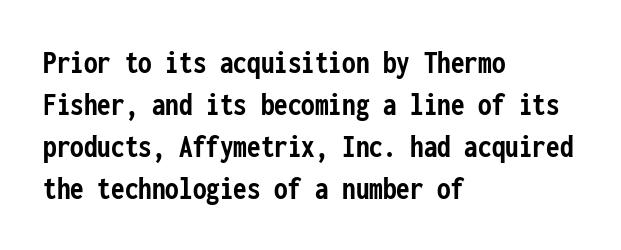
The image shows 34 px semibold, condensed sans-serif type, upright, monospaced; set left-aligned, line spacing 1.24x, normal letter spacing, not underlined; low stroke contrast and a medium x-height.
